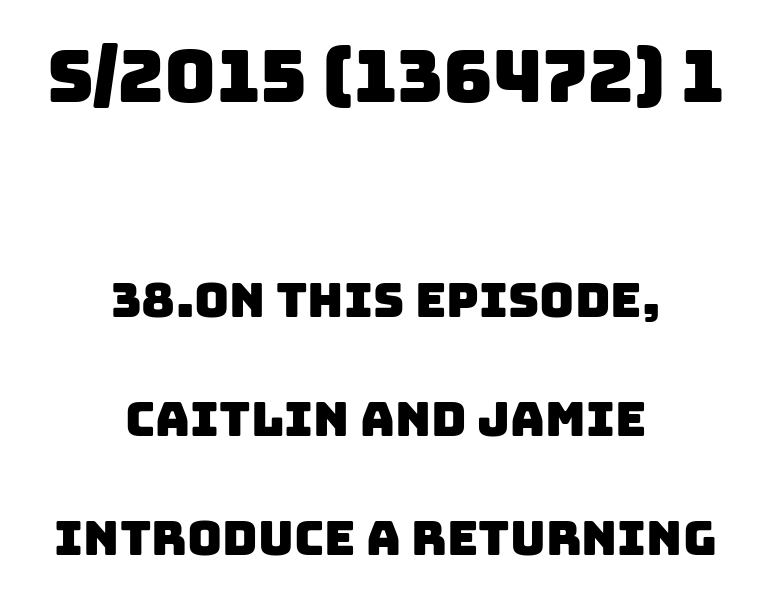
The image shows 72 px sans-serif type; set centered, loose line spacing (2.47x), normal letter spacing, not underlined; the first (top) block is 1.5x larger; low stroke contrast and a large x-height.
